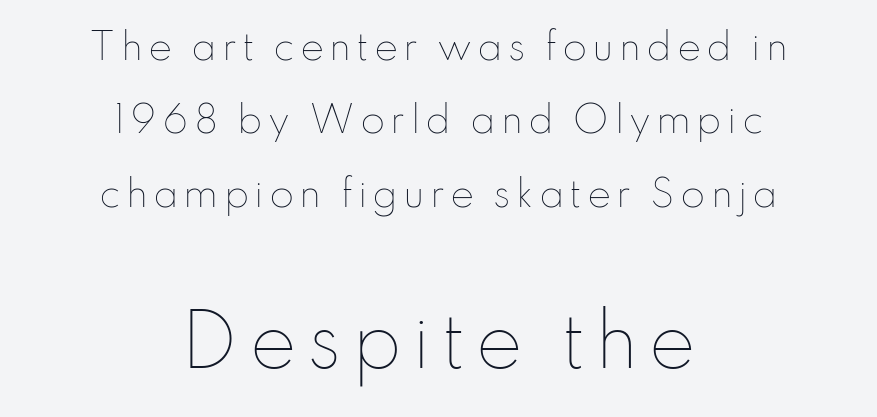
Q: Is the text bold? A: No.
Q: Is the text italic (slanted)? A: No, it is upright.
Q: Is the text underlined? A: No.
Q: How is the paragraph aligned? A: Centered.
Q: Is the spacing between lines tight, normal or loose? A: Loose.
Q: Which block of text is set in a larger size, the first (top) or the second (bottom)? A: The second (bottom) one.
Q: Width (condensed, normal, or wide)? A: Normal.
Q: Stroke contrast? A: Low.
Q: x-height? A: Small.
Q: Monospaced? A: No.
